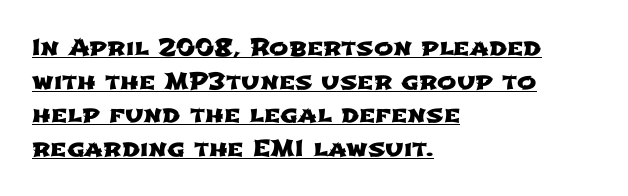
Q: Is the text underlined? A: Yes.
Q: How is the paragraph aligned? A: Left-aligned.
Q: Is the spacing between letters normal or unusually wide? A: Normal.
Q: Is the spacing between lines tight, normal or loose? A: Normal.
